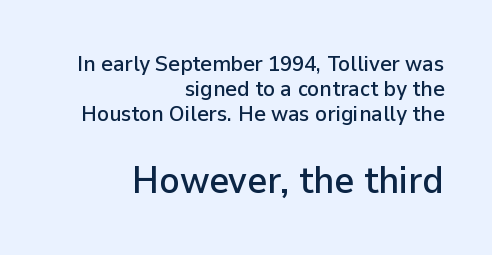
{"serif": "no", "italic": "no", "width": "normal", "stroke_contrast": "low", "x_height": "medium", "monospaced": "no", "underline": "no", "align": "right", "line_spacing": "tight", "line_spacing_ratio": 1.14, "letter_spacing": "normal", "letter_spacing_em": 0.0, "larger_block": "second", "size_ratio": 1.73, "glyph_px": 38}
